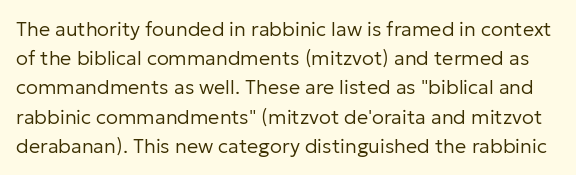
Students, observe: this is what conventionally led text looks like. This sample uses an upright cut, with every glyph sitting square on the baseline. These lines keep a tight, regular rhythm from letter to letter. A bare baseline throughout the passage. Compared with a typical body face, this is equally light or lighter still.
